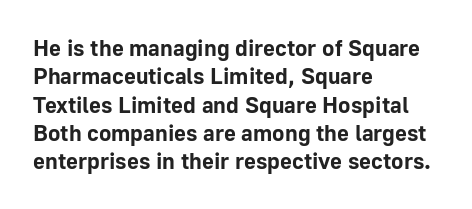
Plain, unruled lines of type. Heft: maximum for text — a bold. The tracking reads as untouched default to a designer's eye. Nope, not italic — everything's standing straight.
